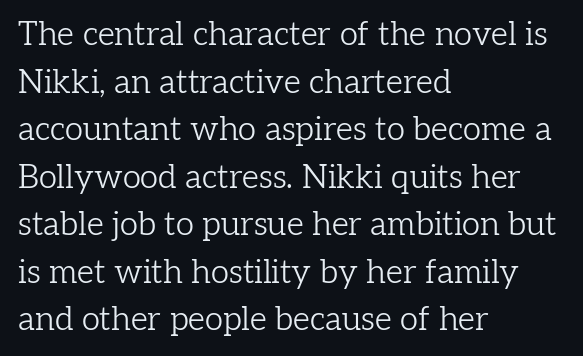
{"serif": "yes", "italic": "no", "bold": "no", "weight": "light", "width": "normal", "stroke_contrast": "low", "x_height": "medium", "monospaced": "no", "underline": "no", "align": "left", "line_spacing": "normal", "line_spacing_ratio": 1.44, "letter_spacing": "normal", "letter_spacing_em": 0.0, "glyph_px": 33}
